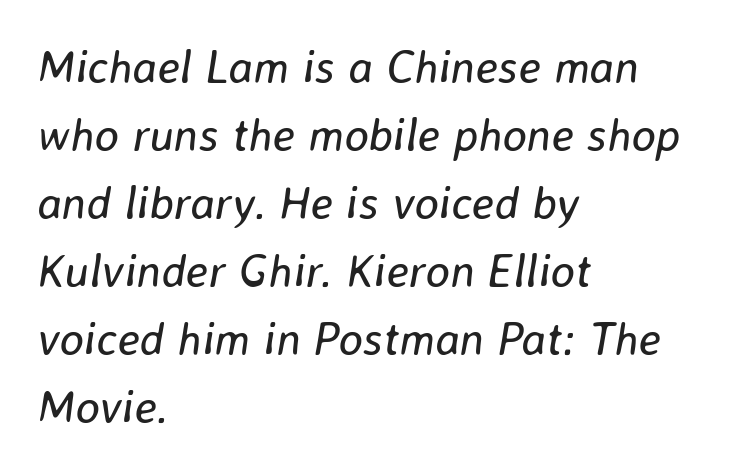
The image shows 46 px regular-weight type, italic (leaning right); set left-aligned, normal line spacing (1.48x), normal letter spacing, not underlined; low stroke contrast and a medium x-height.
